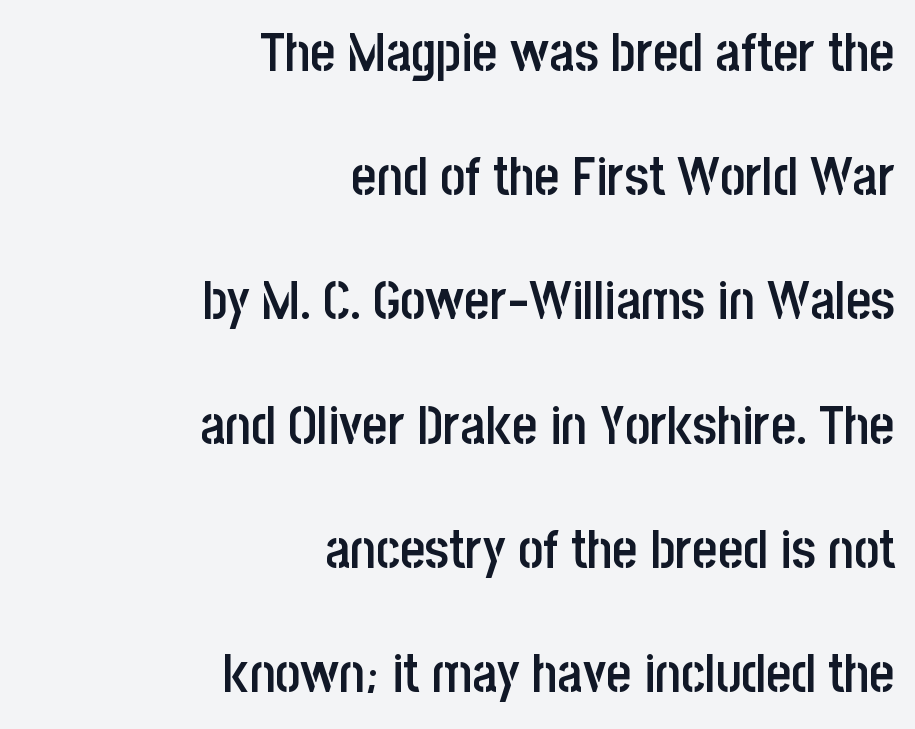
The tracking reads as untouched default to a designer's eye. Think of a printed novel: that variable character pitch is what you see here. Bold? Not quite — semibold, heavier than regular but stopping short. The lines in this sample share a right terminus and differ only in where they begin. Letters rest on an invisible, unmarked baseline. A great deal of white space separates one row of letters from the next.
